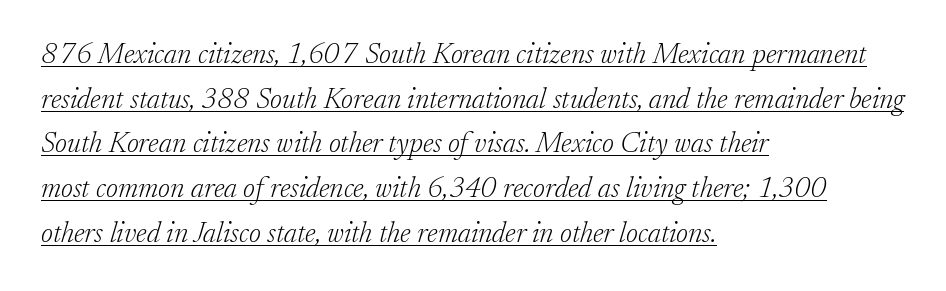
Q: Is the text bold? A: No.
Q: Is the text italic (slanted)? A: Yes, it leans right by about 17 degrees.
Q: Is the typeface a serif or a sans-serif typeface? A: Serif.
Q: Is the text underlined? A: Yes.
Q: How is the paragraph aligned? A: Left-aligned.
Q: Is the spacing between letters normal or unusually wide? A: Normal.
Q: Is the spacing between lines tight, normal or loose? A: Normal.
Q: Width (condensed, normal, or wide)? A: Normal.
Q: Stroke contrast? A: Low.
Q: x-height? A: Small.
Q: Monospaced? A: No.
